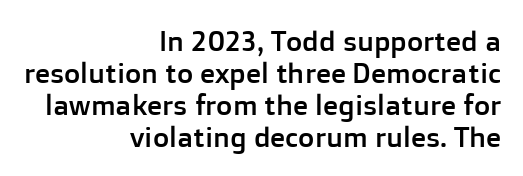
Note the varied advance widths — an 'i' is clearly narrower than an 'm'. Notice how the stems are strictly vertical — no italics here. The designer went with a sans here, leaving each stem footless. The strip under each line holds only bare page. The lines in this sample share a right terminus and differ only in where they begin. What's the leading like? Squeezed, with rows nearly overlapping.
